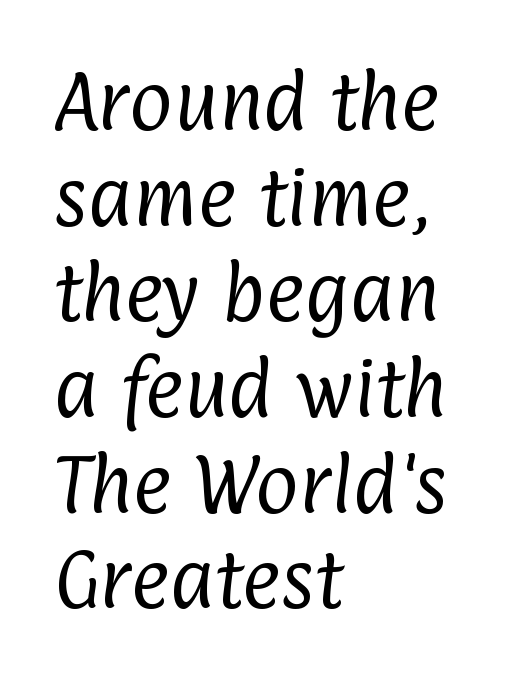
The image shows 66 px regular-weight, condensed sans-serif type; set left-aligned, normal line spacing (1.45x), normal letter spacing, not underlined; low stroke contrast and a medium x-height.
